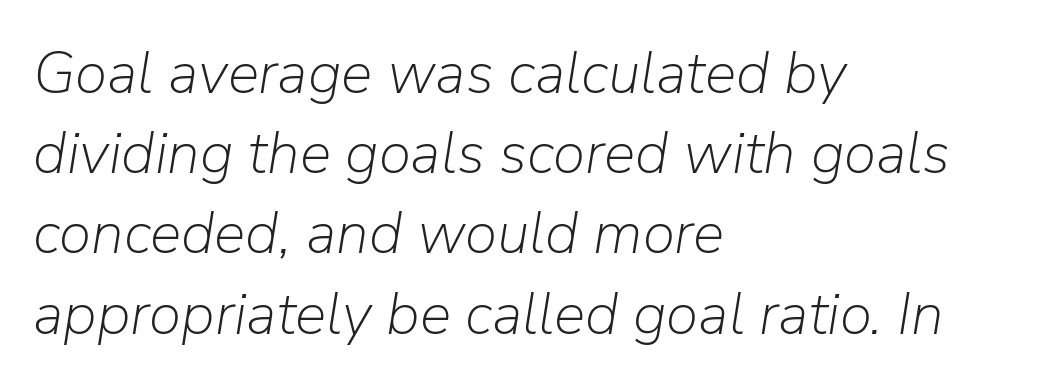
A typesetter would mark this as italic. The strokes carry an ordinary text weight at most. Observe the ordinary spacing: letters are neighbours, not strangers. A normal amount of white space separates one row of letters from the next. Do the characters align in a grid? No, the font is proportional.
